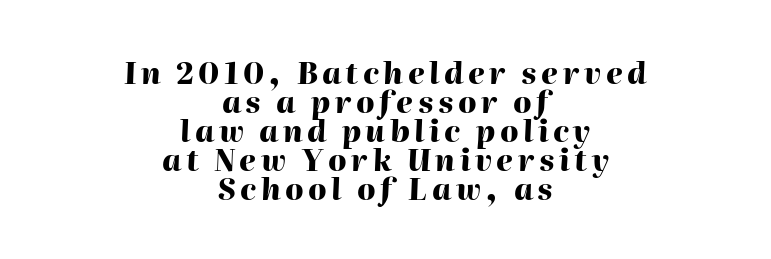
The passage shown stacks its lines with hardly any gap. A dark, heavy texture on the line: the type is bold. Do the characters align in a grid? No, the font is proportional. If you drew a line through each stem, it would be angled. Horizontally, the lines are justified to the midpoint only. Quick note: underline off.
